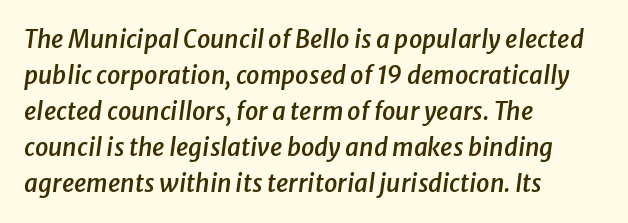
{"italic": "yes", "lean": "right", "slant_degrees": 8, "bold": "semi", "underline": "no", "align": "left", "line_spacing": "normal", "line_spacing_ratio": 1.5, "letter_spacing": "normal", "letter_spacing_em": 0.0, "glyph_px": 24}
